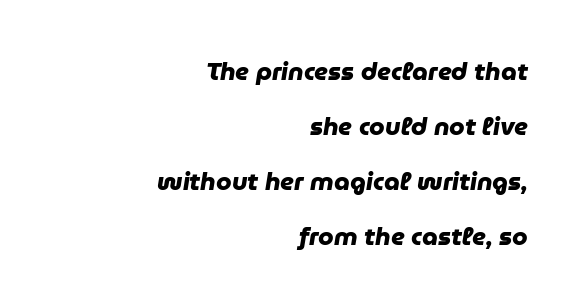
{"bold": "yes", "underline": "no", "align": "right", "line_spacing": "loose", "line_spacing_ratio": 2.2, "letter_spacing": "normal", "letter_spacing_em": 0.0, "glyph_px": 25}
